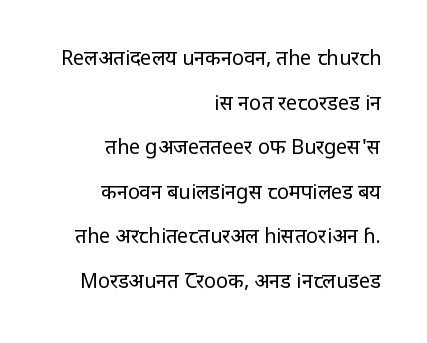
Q: Is the text bold? A: No.
Q: Is the text italic (slanted)? A: No, it is upright.
Q: Is the text underlined? A: No.
Q: How is the paragraph aligned? A: Right-aligned.
Q: Is the spacing between letters normal or unusually wide? A: Normal.
Q: Is the spacing between lines tight, normal or loose? A: Loose.
